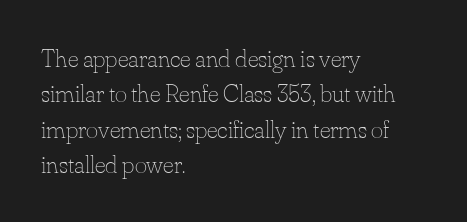
Vertically, the passage feels balanced, rows spaced as you'd expect. No italicization has been applied; the sample stays upright. A bare baseline throughout the passage. Think standard paragraph weight, or any step lighter than that.
